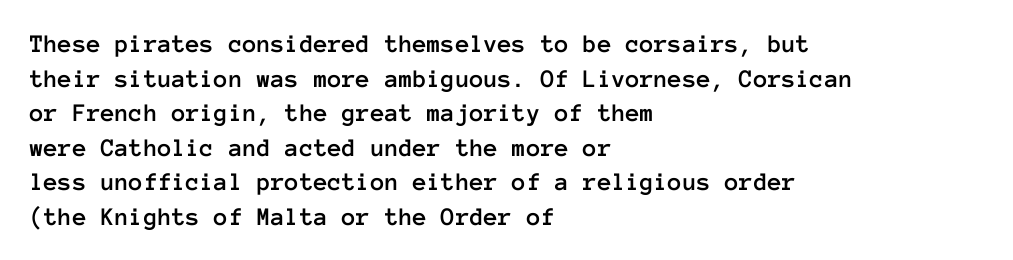
{"italic": "no", "underline": "no", "align": "left", "line_spacing": "normal", "line_spacing_ratio": 1.33, "letter_spacing": "normal", "letter_spacing_em": 0.0, "glyph_px": 26}
